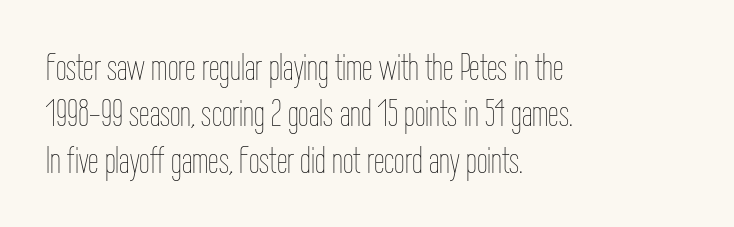
Q: Is the text bold? A: No.
Q: Is the text italic (slanted)? A: No, it is upright.
Q: Is the text underlined? A: No.
Q: How is the paragraph aligned? A: Left-aligned.
Q: Is the spacing between letters normal or unusually wide? A: Normal.
Q: Width (condensed, normal, or wide)? A: Condensed.
Q: Stroke contrast? A: Low.
Q: x-height? A: Medium.
Q: Monospaced? A: No.
